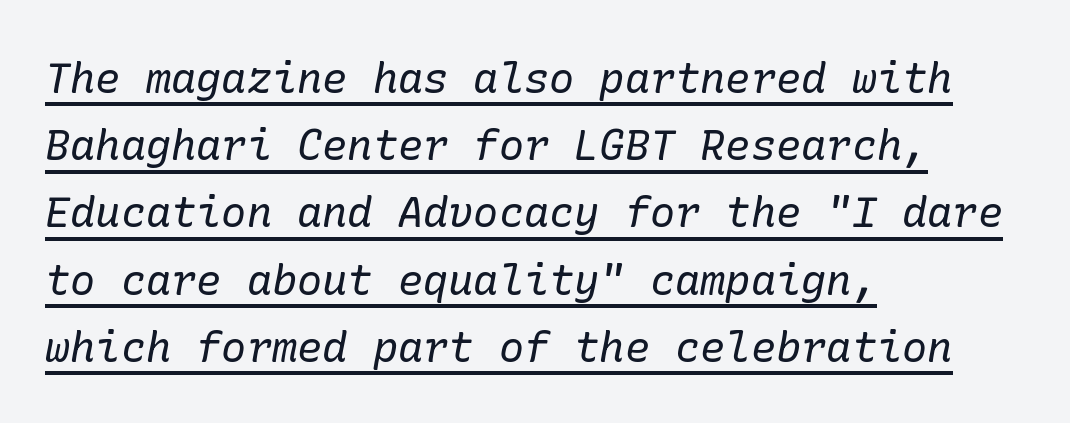
Q: Is the text bold? A: No.
Q: Is the text italic (slanted)? A: Yes, it leans right by about 10 degrees.
Q: Is the typeface a serif or a sans-serif typeface? A: Sans-serif.
Q: Is the text underlined? A: Yes.
Q: How is the paragraph aligned? A: Left-aligned.
Q: Is the spacing between letters normal or unusually wide? A: Normal.
Q: Is the spacing between lines tight, normal or loose? A: Normal.
Q: Width (condensed, normal, or wide)? A: Normal.
Q: Stroke contrast? A: Low.
Q: x-height? A: Medium.
